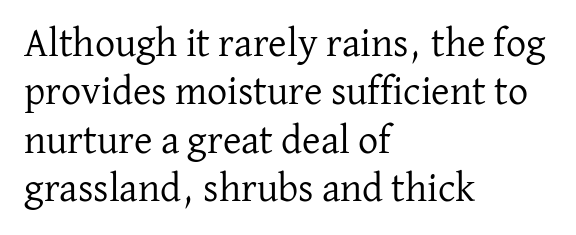
The image shows 40 px regular-weight serif type, upright; set left-aligned, line spacing 1.21x, normal letter spacing, not underlined; low stroke contrast and a medium x-height.
